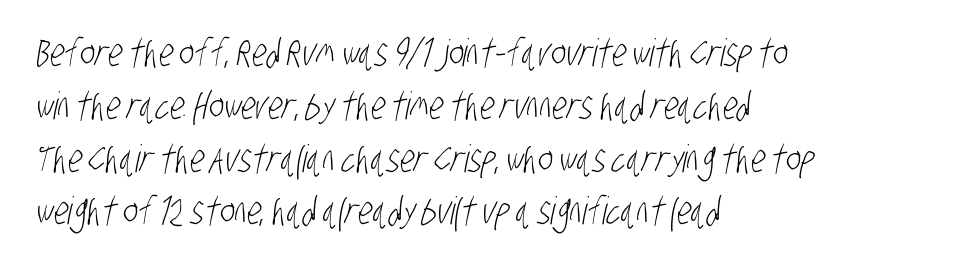
{"serif": "no", "bold": "no", "weight": "light", "width": "condensed", "stroke_contrast": "low", "x_height": "large", "monospaced": "no", "underline": "no", "align": "left", "line_spacing": "normal", "line_spacing_ratio": 1.39, "letter_spacing": "normal", "letter_spacing_em": 0.0, "glyph_px": 38}
